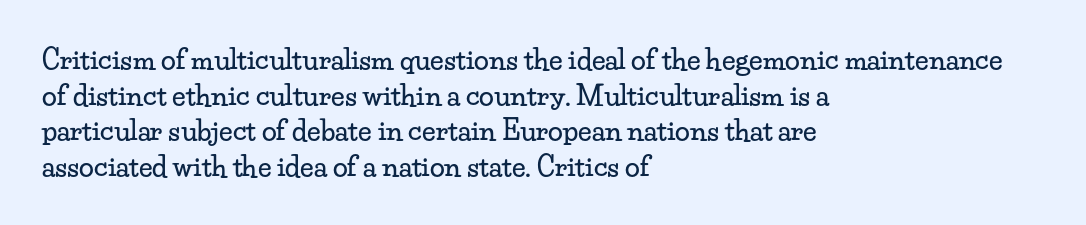
{"italic": "no", "underline": "no", "align": "left", "line_spacing": "normal", "line_spacing_ratio": 1.32, "letter_spacing": "normal", "letter_spacing_em": 0.0, "glyph_px": 27}
